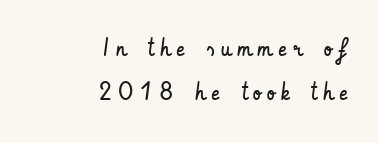
The image shows 25 px text type, upright; set right-aligned, line spacing 1.78x, unusually wide letter spacing (+0.25 em), not underlined.
